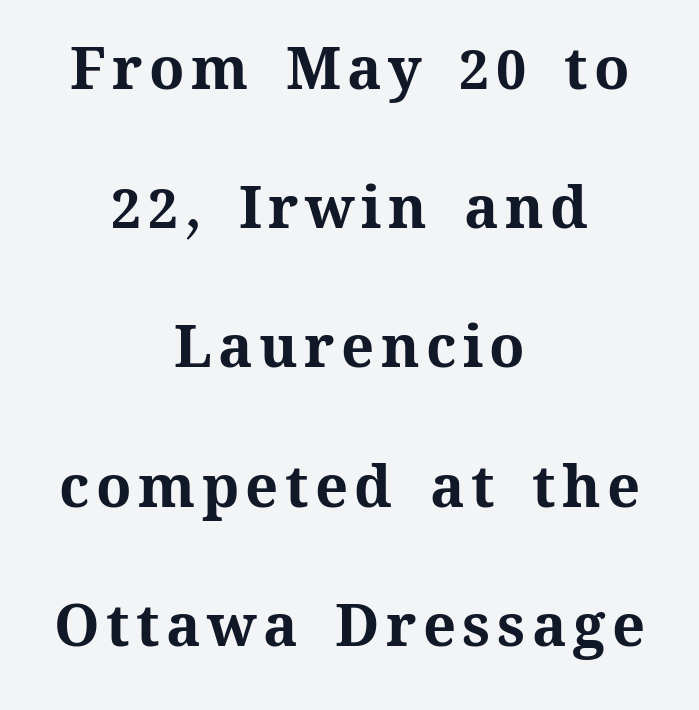
The image shows 58 px bold type, upright; set centered, loose line spacing (2.4x), not underlined; medium stroke contrast and a medium x-height.
